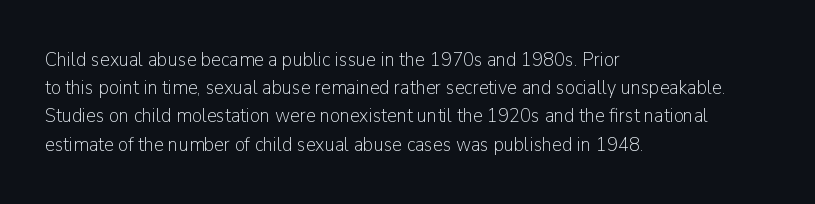
The image shows 20 px text type, upright; set left-aligned, normal line spacing (1.41x), normal letter spacing, not underlined.
